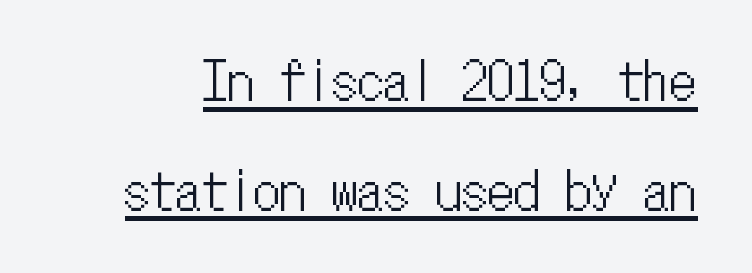
The image shows 52 px condensed type, upright, monospaced; set loose line spacing (2.11x), normal letter spacing, underlined; low stroke contrast and a medium x-height.
